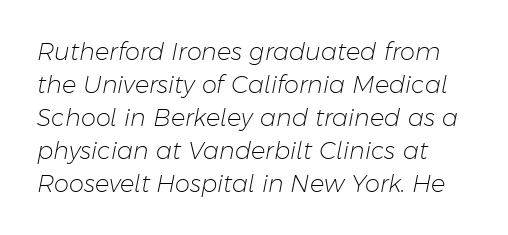
Q: Is the text bold? A: No.
Q: Is the text italic (slanted)? A: Yes, it leans right by about 11 degrees.
Q: Is the text underlined? A: No.
Q: Is the spacing between letters normal or unusually wide? A: Normal.
Q: Is the spacing between lines tight, normal or loose? A: Normal.
